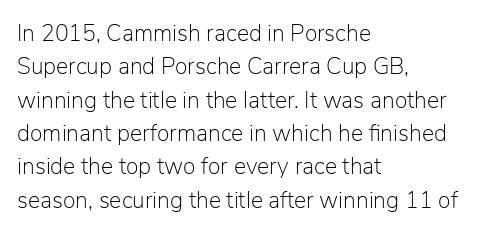
{"italic": "no", "bold": "no", "underline": "no", "align": "left", "line_spacing": "normal", "line_spacing_ratio": 1.45, "letter_spacing": "normal", "letter_spacing_em": 0.0, "glyph_px": 23}
